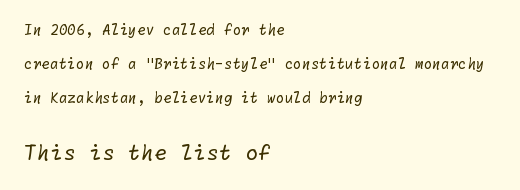
The image shows 21 px text type; set left-aligned, loose line spacing (2.44x), normal letter spacing, not underlined; the second (bottom) block is 1.5x larger.
